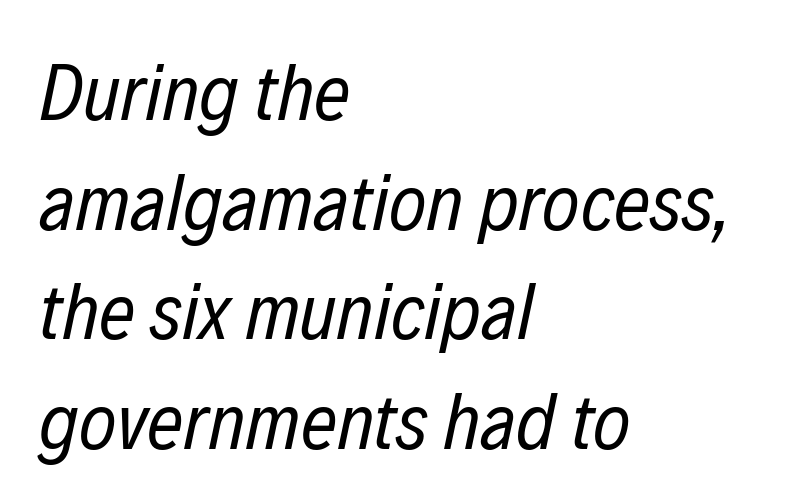
Q: Is the text bold? A: No.
Q: Is the text italic (slanted)? A: Yes, it leans right by about 12 degrees.
Q: Is the text underlined? A: No.
Q: How is the paragraph aligned? A: Left-aligned.
Q: Is the spacing between letters normal or unusually wide? A: Normal.
Q: Is the spacing between lines tight, normal or loose? A: Normal.
Q: Width (condensed, normal, or wide)? A: Condensed.
Q: Stroke contrast? A: Low.
Q: x-height? A: Medium.
Q: Monospaced? A: No.
